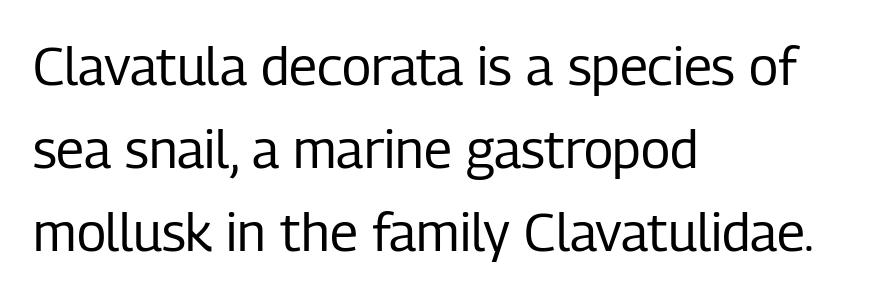
Q: Is the text bold? A: No.
Q: Is the text italic (slanted)? A: No, it is upright.
Q: Is the typeface a serif or a sans-serif typeface? A: Sans-serif.
Q: Is the text underlined? A: No.
Q: How is the paragraph aligned? A: Left-aligned.
Q: Is the spacing between letters normal or unusually wide? A: Normal.
Q: Is the spacing between lines tight, normal or loose? A: Normal.
Q: Width (condensed, normal, or wide)? A: Condensed.
Q: Stroke contrast? A: Low.
Q: x-height? A: Medium.
Q: Monospaced? A: No.
